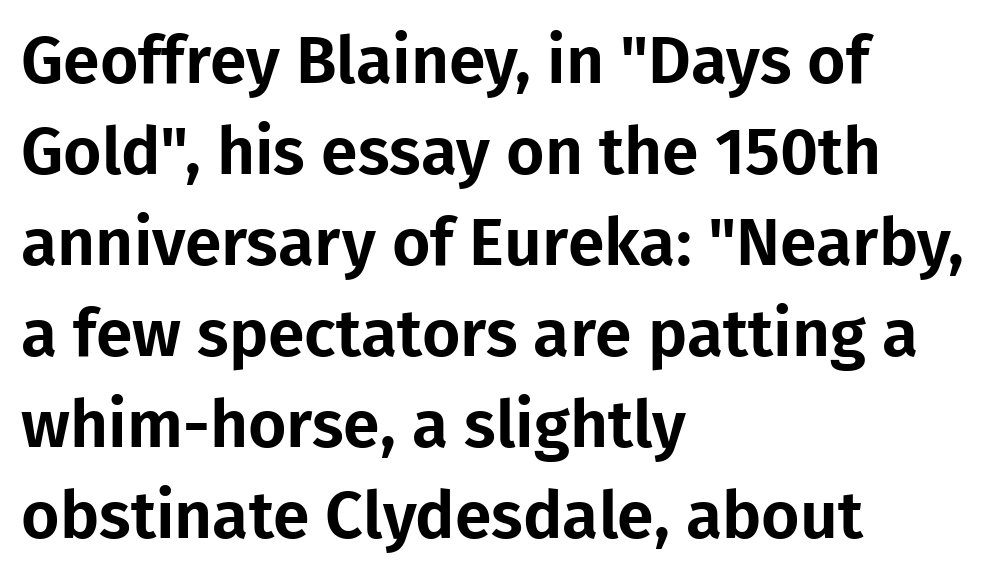
Q: Is the text italic (slanted)? A: No, it is upright.
Q: Is the typeface a serif or a sans-serif typeface? A: Sans-serif.
Q: Is the text underlined? A: No.
Q: How is the paragraph aligned? A: Left-aligned.
Q: Is the spacing between letters normal or unusually wide? A: Normal.
Q: Is the spacing between lines tight, normal or loose? A: Normal.
Q: Width (condensed, normal, or wide)? A: Normal.
Q: Stroke contrast? A: Low.
Q: x-height? A: Medium.
Q: Monospaced? A: No.
